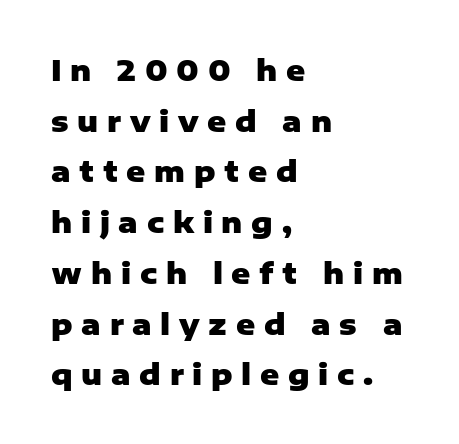
No feet cap the strokes, marking this as sans-serif type. Short and long lines alike share a common starting point at left. You can tell it's not italic because the verticals are truly vertical. Heavy, bold letterforms. Here the glyphs are tracked loosely, breaking word shapes into spaced letters. Check under the words: just untouched page.
